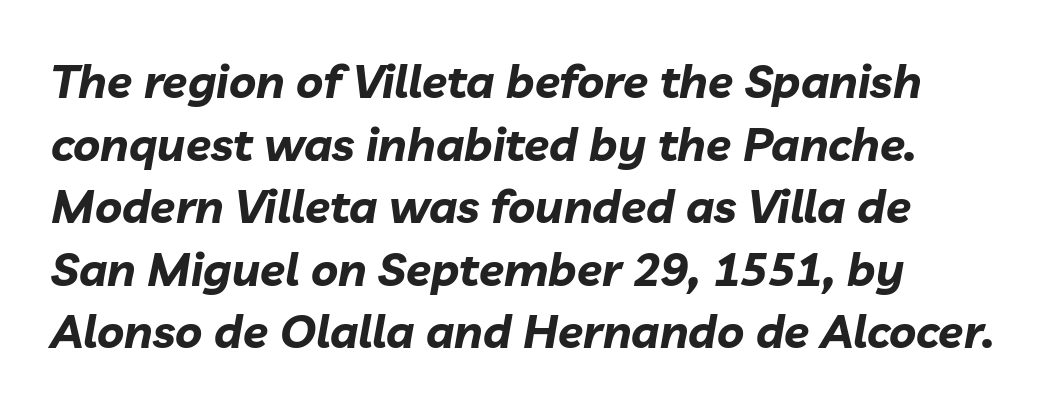
The image shows 46 px bold type, italic (leaning right); set left-aligned, normal line spacing (1.36x), normal letter spacing, not underlined; low stroke contrast and a medium x-height.
